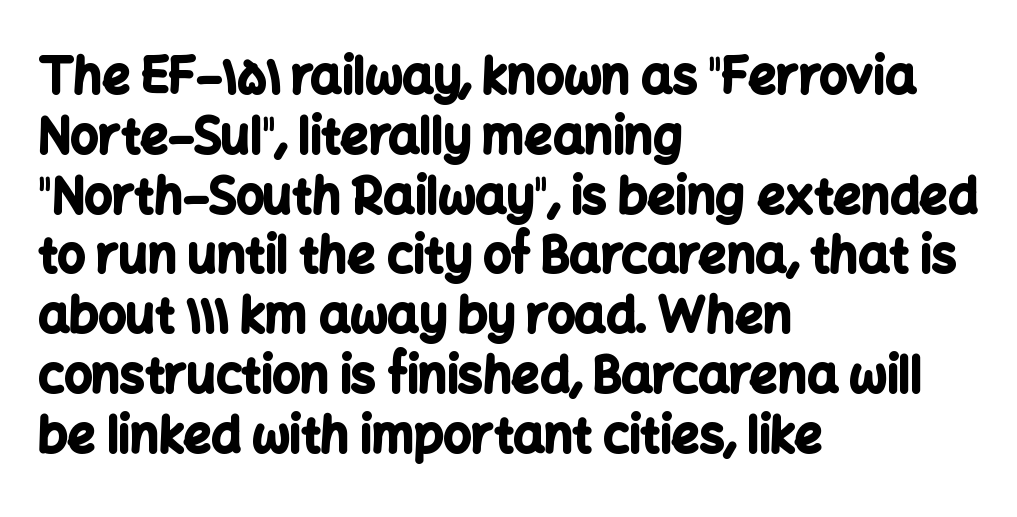
The image shows 49 px bold sans-serif type, upright; set left-aligned, line spacing 1.22x, normal letter spacing, not underlined; low stroke contrast and a medium x-height.
